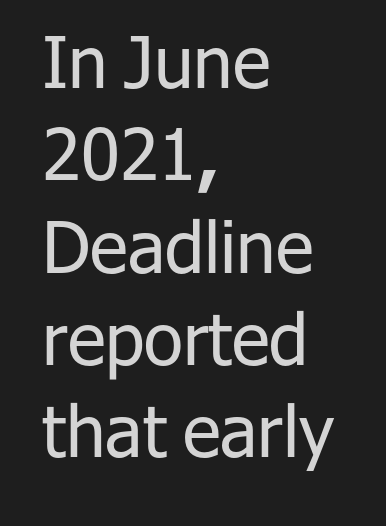
{"serif": "no", "italic": "no", "bold": "no", "weight": "regular", "width": "normal", "stroke_contrast": "low", "x_height": "medium", "monospaced": "no", "underline": "no", "align": "left", "line_spacing": "normal", "line_spacing_ratio": 1.3, "letter_spacing": "normal", "letter_spacing_em": 0.0, "glyph_px": 71}
